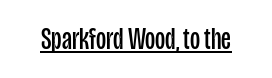
Q: Is the text bold? A: No.
Q: Is the text italic (slanted)? A: No, it is upright.
Q: Is the typeface a serif or a sans-serif typeface? A: Sans-serif.
Q: Is the text underlined? A: Yes.
Q: Is the spacing between letters normal or unusually wide? A: Normal.
Q: Width (condensed, normal, or wide)? A: Condensed.
Q: Stroke contrast? A: Low.
Q: x-height? A: Large.
Q: Monospaced? A: No.
